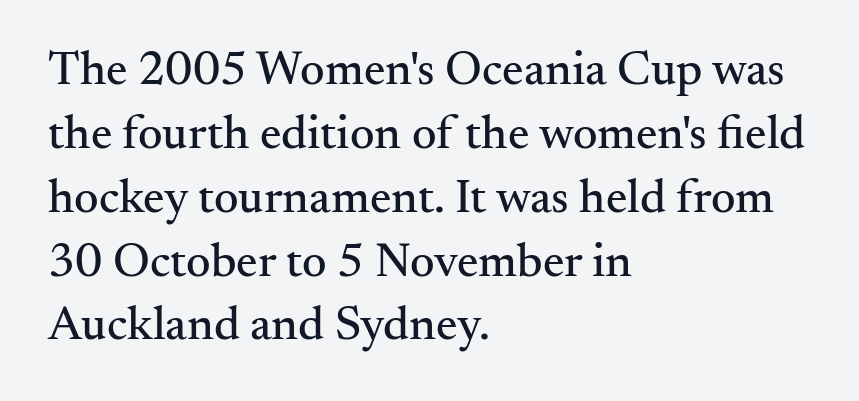
Typographically, this falls in the serif category. Quick note: underline off. Italic? Not at all — the glyphs are vertical. Spacing verdict: proportional, widths tailored to each character.
